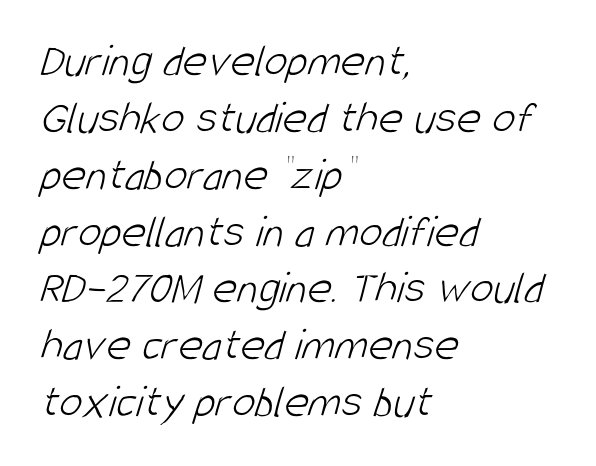
Q: Is the text bold? A: No.
Q: Is the typeface a serif or a sans-serif typeface? A: Sans-serif.
Q: Is the text underlined? A: No.
Q: How is the paragraph aligned? A: Left-aligned.
Q: Is the spacing between letters normal or unusually wide? A: Normal.
Q: Width (condensed, normal, or wide)? A: Condensed.
Q: Stroke contrast? A: Low.
Q: x-height? A: Large.
Q: Monospaced? A: No.
